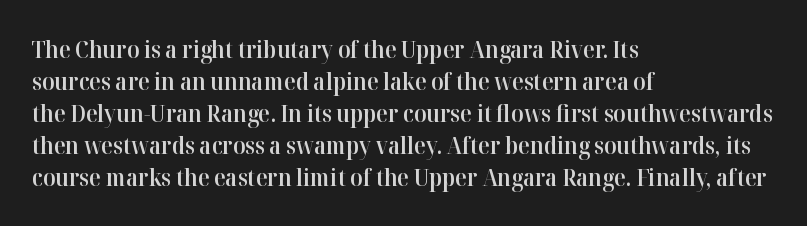
{"italic": "no", "bold": "semi", "underline": "no", "align": "left", "line_spacing": "normal", "line_spacing_ratio": 1.33, "letter_spacing": "normal", "letter_spacing_em": 0.0, "glyph_px": 24}
